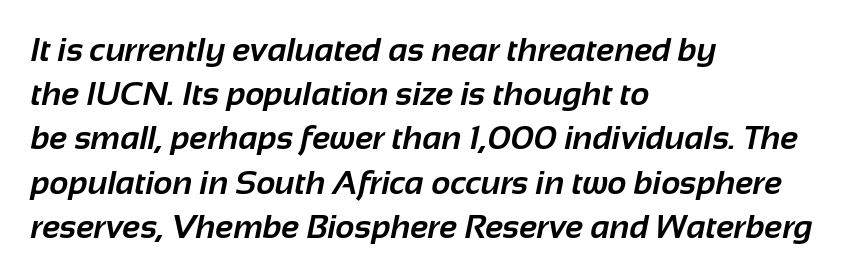
Each new line begins a customary step beneath the previous one. Is this a sans? Yes — the strokes have no serifs. This rendering features lettering with no underline. Teacher's note: observe the even left margin — that is flush-left alignment. The line texture is even and compact thanks to regular tracking.
